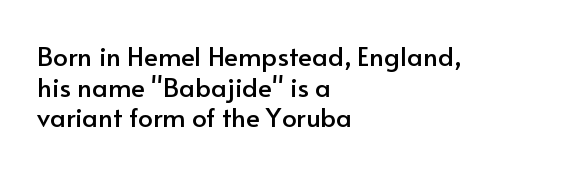
Q: Is the text italic (slanted)? A: No, it is upright.
Q: Is the text underlined? A: No.
Q: How is the paragraph aligned? A: Left-aligned.
Q: Is the spacing between letters normal or unusually wide? A: Normal.
